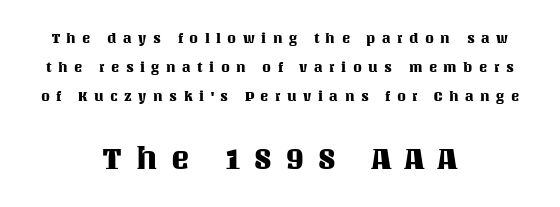
Q: Is the text italic (slanted)? A: No, it is upright.
Q: Is the text underlined? A: No.
Q: How is the paragraph aligned? A: Centered.
Q: Is the spacing between letters normal or unusually wide? A: Unusually wide.
Q: Is the spacing between lines tight, normal or loose? A: Loose.
Q: Which block of text is set in a larger size, the first (top) or the second (bottom)? A: The second (bottom) one.
Q: Width (condensed, normal, or wide)? A: Normal.
Q: Stroke contrast? A: Medium.
Q: x-height? A: Large.
Q: Monospaced? A: No.
